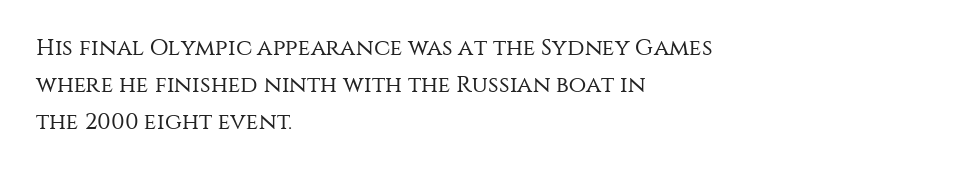
The image shows 23 px text type, upright; set left-aligned, normal line spacing (1.6x), normal letter spacing, not underlined.
